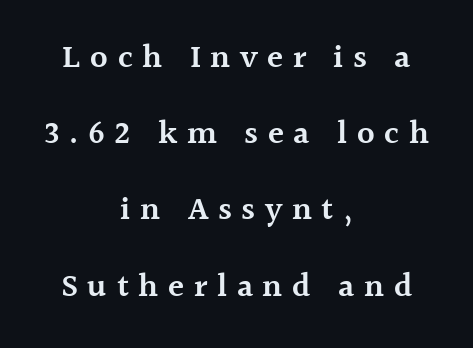
Q: Is the text bold? A: Semi-bold.
Q: Is the text italic (slanted)? A: No, it is upright.
Q: Is the typeface a serif or a sans-serif typeface? A: Serif.
Q: Is the text underlined? A: No.
Q: How is the paragraph aligned? A: Centered.
Q: Is the spacing between letters normal or unusually wide? A: Unusually wide.
Q: Is the spacing between lines tight, normal or loose? A: Loose.
Q: Width (condensed, normal, or wide)? A: Normal.
Q: x-height? A: Medium.
Q: Monospaced? A: No.
